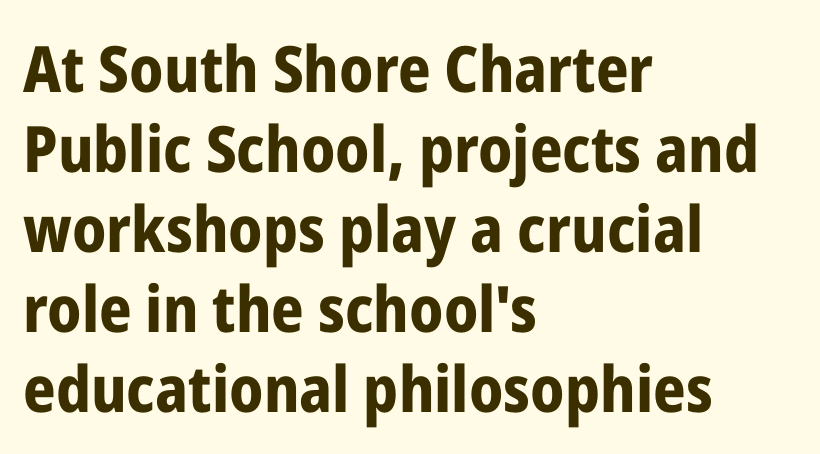
{"serif": "no", "italic": "no", "bold": "yes", "weight": "bold", "width": "condensed", "stroke_contrast": "low", "x_height": "medium", "monospaced": "no", "underline": "no", "align": "left", "line_spacing": "normal", "line_spacing_ratio": 1.25, "letter_spacing": "normal", "letter_spacing_em": 0.0, "glyph_px": 64}
